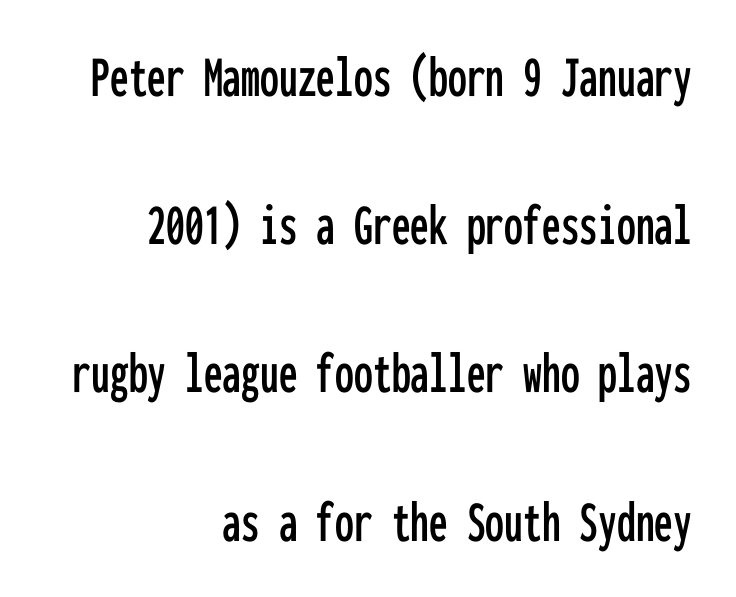
The image shows 60 px condensed sans-serif type, upright, monospaced; set right-aligned, loose line spacing (2.47x), normal letter spacing, not underlined; low stroke contrast and a medium x-height.
